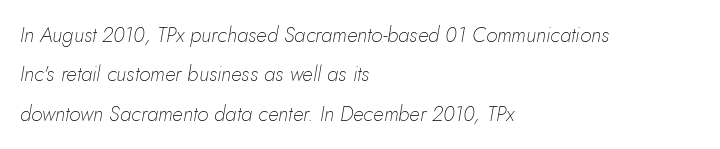
Q: Is the text bold? A: No.
Q: Is the text italic (slanted)? A: Yes, it leans right by about 10 degrees.
Q: Is the text underlined? A: No.
Q: How is the paragraph aligned? A: Left-aligned.
Q: Is the spacing between letters normal or unusually wide? A: Normal.
